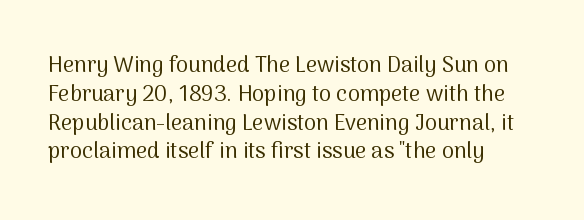
No extra ink here — the face is not bold. The ragged edge is on the right, which tells us the setting is flush left. Decoration check: the copy has no underline. Between one letter and the next there's only the usual sliver of space. No italicization has been applied; the sample stays upright. Successive baselines arrive at the customary interval.
